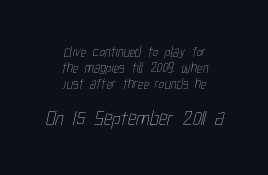
The image shows 21 px text type; set centered, tight line spacing (1.13x), normal letter spacing, not underlined; the second (bottom) block is 1.5x larger.
